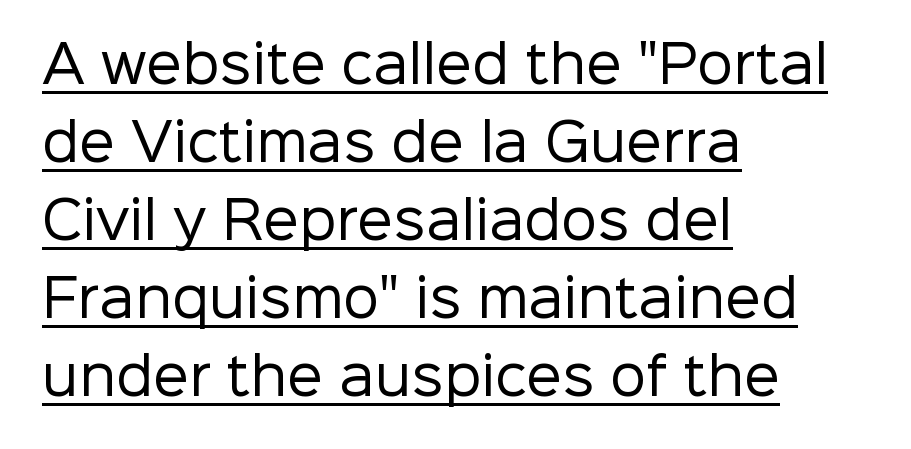
Q: Is the text bold? A: No.
Q: Is the text italic (slanted)? A: No, it is upright.
Q: Is the typeface a serif or a sans-serif typeface? A: Sans-serif.
Q: Is the text underlined? A: Yes.
Q: How is the paragraph aligned? A: Left-aligned.
Q: Is the spacing between letters normal or unusually wide? A: Normal.
Q: Is the spacing between lines tight, normal or loose? A: Normal.
Q: Width (condensed, normal, or wide)? A: Normal.
Q: Stroke contrast? A: Low.
Q: x-height? A: Medium.
Q: Monospaced? A: No.
